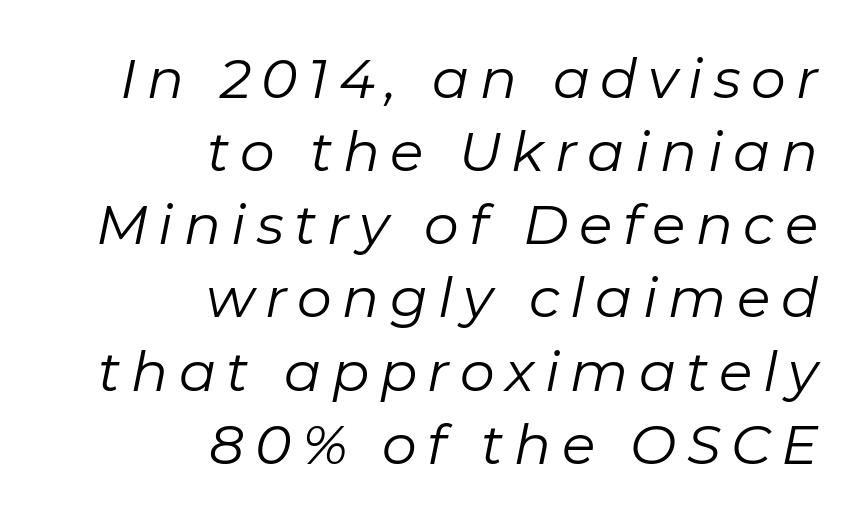
{"italic": "yes", "lean": "right", "slant_degrees": 11, "bold": "no", "weight": "regular", "width": "normal", "stroke_contrast": "low", "x_height": "medium", "monospaced": "no", "underline": "no", "align": "right", "line_spacing": "normal", "line_spacing_ratio": 1.33, "glyph_px": 55}
